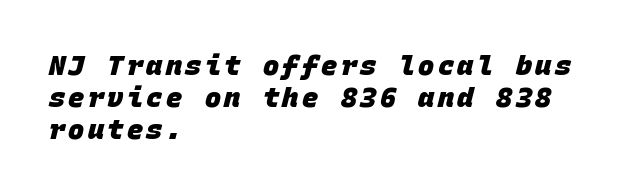
The image shows 27 px bold type; set left-aligned, line spacing 1.18x, not underlined.
